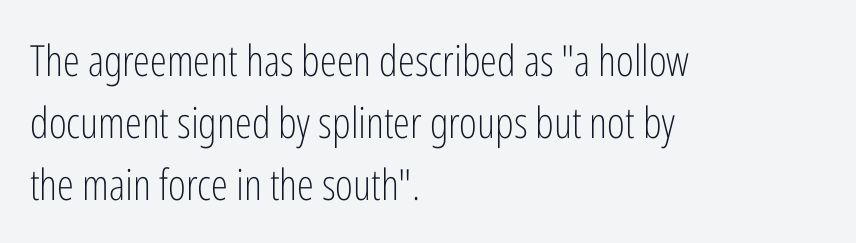
Q: Is the text bold? A: No.
Q: Is the text italic (slanted)? A: No, it is upright.
Q: Is the typeface a serif or a sans-serif typeface? A: Sans-serif.
Q: Is the text underlined? A: No.
Q: How is the paragraph aligned? A: Left-aligned.
Q: Is the spacing between letters normal or unusually wide? A: Normal.
Q: Is the spacing between lines tight, normal or loose? A: Normal.
Q: Width (condensed, normal, or wide)? A: Condensed.
Q: Stroke contrast? A: Low.
Q: x-height? A: Medium.
Q: Monospaced? A: No.
